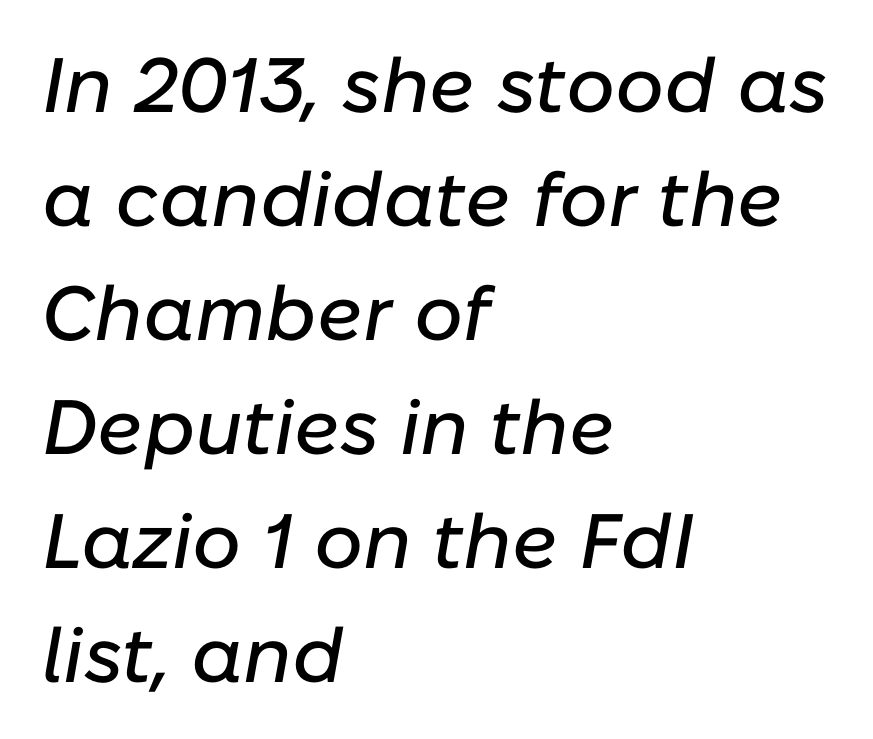
{"italic": "yes", "lean": "right", "slant_degrees": 10, "width": "normal", "stroke_contrast": "low", "x_height": "medium", "monospaced": "no", "underline": "no", "align": "left", "line_spacing": "normal", "line_spacing_ratio": 1.48, "letter_spacing": "normal", "letter_spacing_em": 0.0, "glyph_px": 77}
